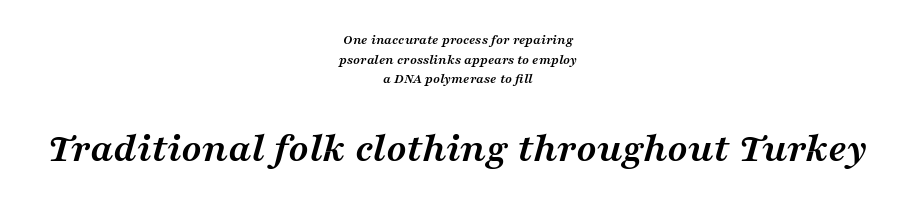
The image shows 42 px semibold, wide serif type, italic (leaning right); set centered, normal line spacing (1.4x), normal letter spacing, not underlined; the second (bottom) block is 3.0x larger; medium stroke contrast and a medium x-height.
